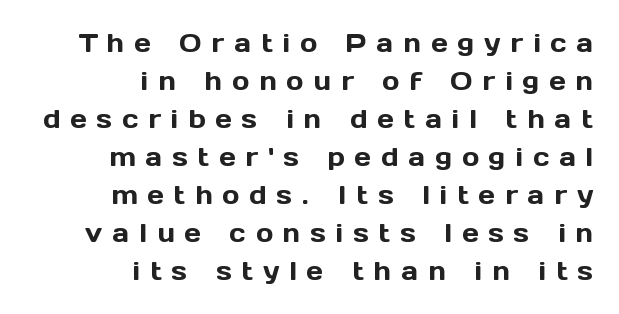
The image shows 26 px text type, upright; set right-aligned, normal line spacing (1.46x), unusually wide letter spacing (+0.38 em), not underlined.
